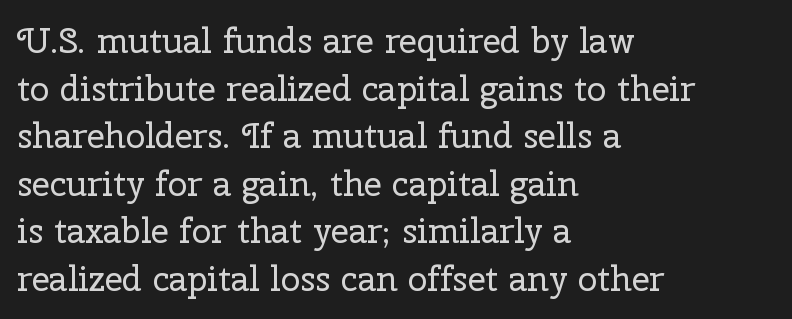
The image shows 35 px regular-weight serif type, upright; set left-aligned, normal line spacing (1.36x), normal letter spacing, not underlined; low stroke contrast and a medium x-height.
